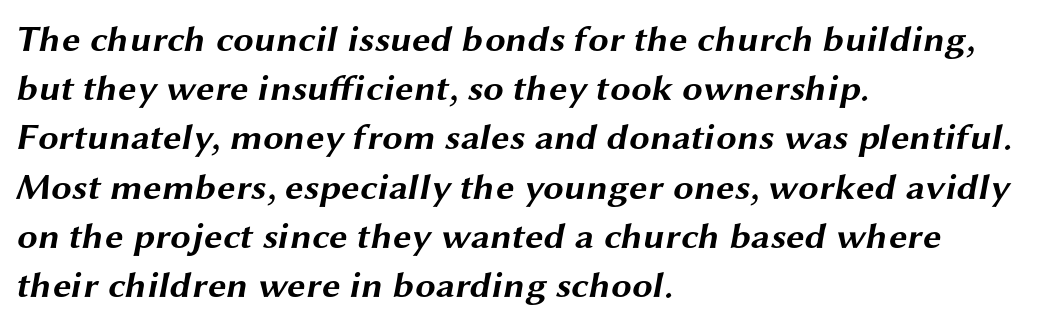
{"serif": "no", "bold": "yes", "weight": "bold", "width": "wide", "stroke_contrast": "medium", "x_height": "medium", "monospaced": "no", "underline": "no", "align": "left", "line_spacing": "normal", "line_spacing_ratio": 1.33, "letter_spacing": "normal", "letter_spacing_em": 0.0, "glyph_px": 37}
